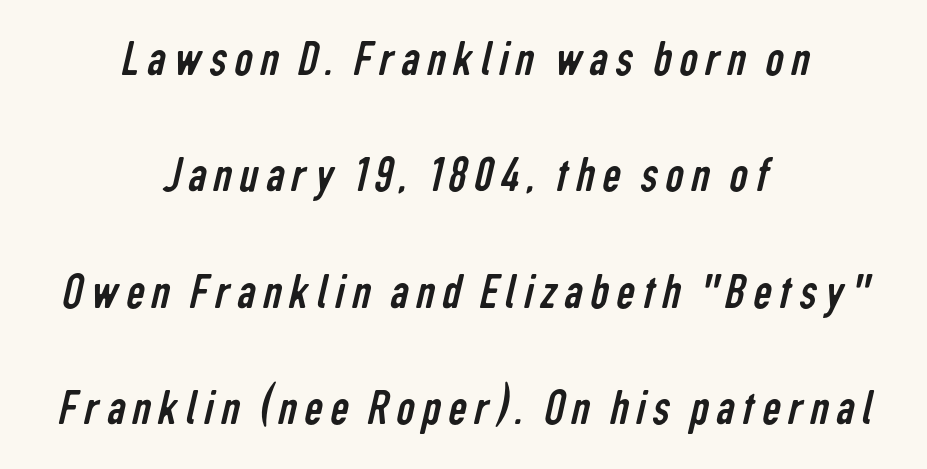
{"serif": "no", "bold": "no", "weight": "regular", "width": "condensed", "stroke_contrast": "low", "x_height": "medium", "monospaced": "no", "underline": "no", "align": "center", "line_spacing": "loose", "line_spacing_ratio": 2.28, "glyph_px": 51}
